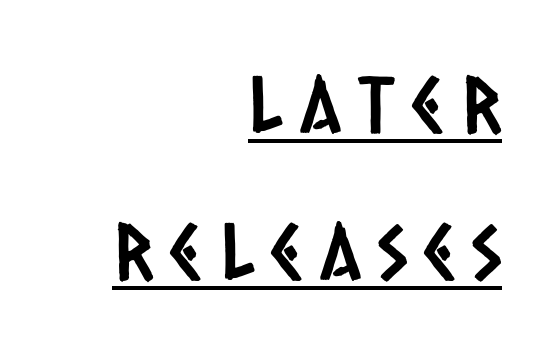
{"serif": "no", "width": "condensed", "stroke_contrast": "low", "x_height": "large", "monospaced": "no", "underline": "yes", "align": "right", "line_spacing_ratio": 1.88, "letter_spacing": "wide", "letter_spacing_em": 0.24, "glyph_px": 78}
